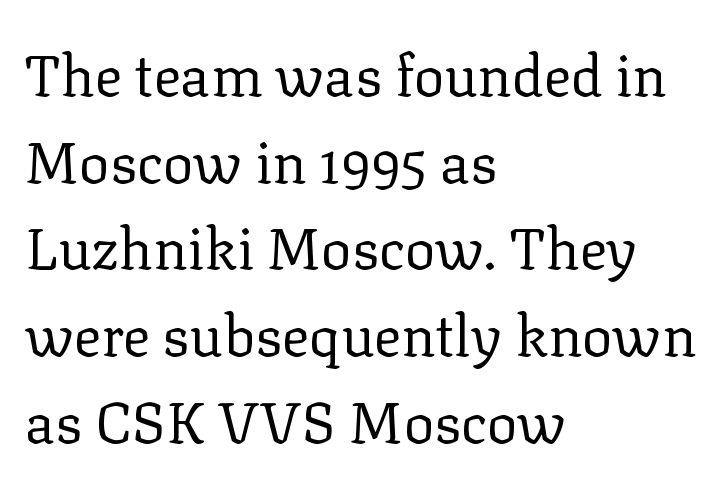
{"serif": "yes", "italic": "no", "bold": "no", "weight": "regular", "width": "normal", "stroke_contrast": "low", "x_height": "medium", "monospaced": "no", "underline": "no", "align": "left", "line_spacing": "normal", "line_spacing_ratio": 1.52, "letter_spacing": "normal", "letter_spacing_em": 0.0, "glyph_px": 57}
